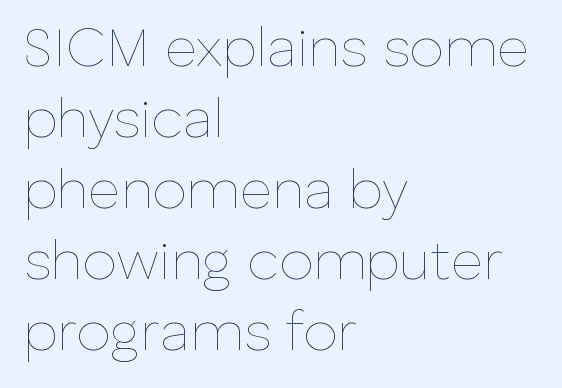
Q: Is the text bold? A: No.
Q: Is the text italic (slanted)? A: No, it is upright.
Q: Is the text underlined? A: No.
Q: How is the paragraph aligned? A: Left-aligned.
Q: Is the spacing between letters normal or unusually wide? A: Normal.
Q: Is the spacing between lines tight, normal or loose? A: Normal.
Q: Width (condensed, normal, or wide)? A: Normal.
Q: Stroke contrast? A: Low.
Q: x-height? A: Medium.
Q: Monospaced? A: No.
